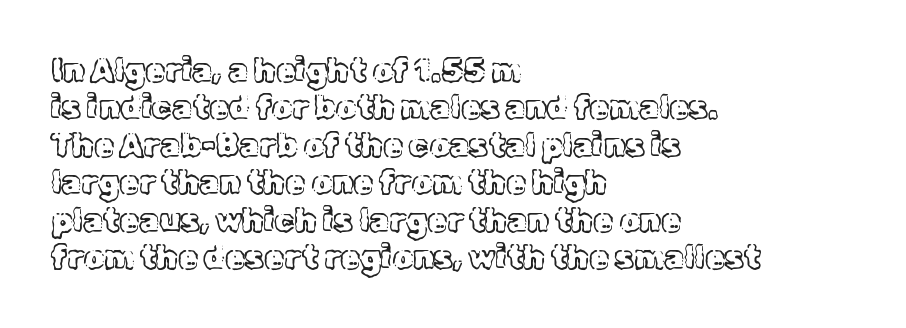
{"italic": "no", "width": "normal", "x_height": "medium", "monospaced": "no", "underline": "no", "align": "left", "line_spacing_ratio": 1.17, "letter_spacing": "normal", "letter_spacing_em": 0.0, "glyph_px": 32}
